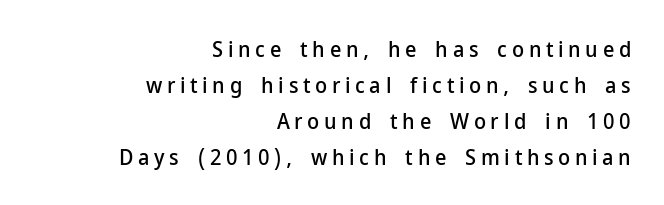
{"italic": "no", "underline": "no", "align": "right", "line_spacing": "normal", "line_spacing_ratio": 1.63, "letter_spacing": "wide", "letter_spacing_em": 0.21, "glyph_px": 22}
